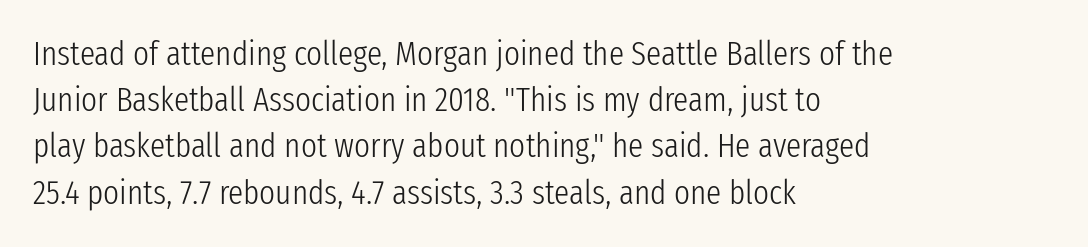
Unlike a traditional serif, this face leaves its strokes unadorned. The rendering keeps characters at their native spacing. A student would call this left alignment; a typographer would say flush left, rag right. Summary of vertical rhythm: regular, with standard interline spacing. The letters advance in unequal steps, a hallmark of proportional type. The cut favours lightness, reaching ordinary text weight at its darkest.
